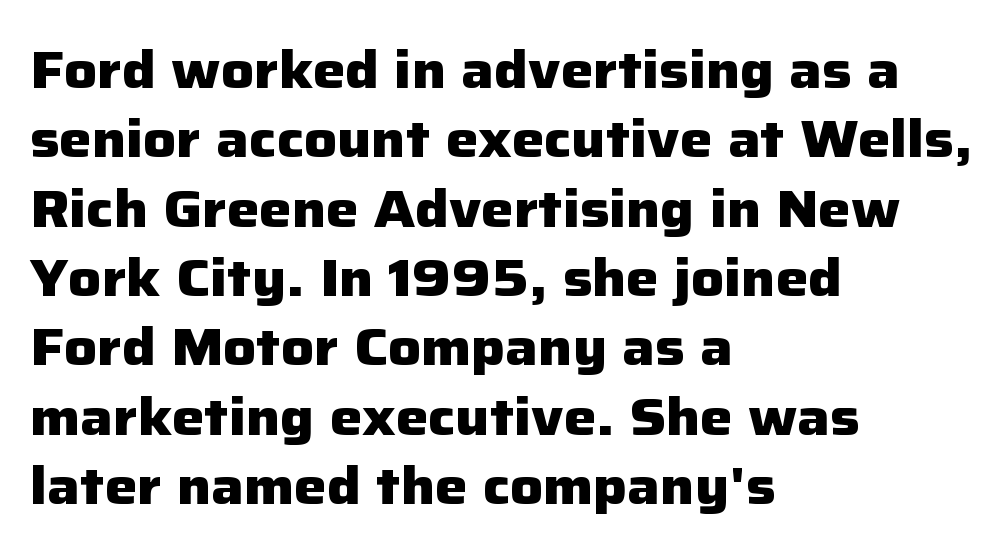
Q: Is the text bold? A: Yes.
Q: Is the text italic (slanted)? A: No, it is upright.
Q: Is the typeface a serif or a sans-serif typeface? A: Sans-serif.
Q: Is the text underlined? A: No.
Q: How is the paragraph aligned? A: Left-aligned.
Q: Is the spacing between letters normal or unusually wide? A: Normal.
Q: Is the spacing between lines tight, normal or loose? A: Normal.
Q: Width (condensed, normal, or wide)? A: Normal.
Q: Stroke contrast? A: Low.
Q: x-height? A: Medium.
Q: Monospaced? A: No.
